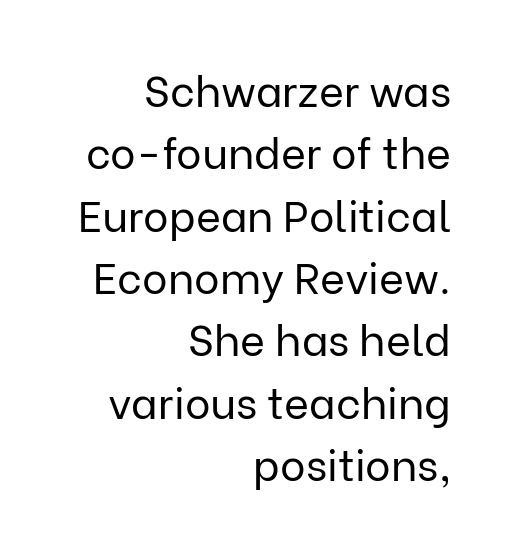
Q: Is the text bold? A: No.
Q: Is the text italic (slanted)? A: No, it is upright.
Q: Is the typeface a serif or a sans-serif typeface? A: Sans-serif.
Q: Is the text underlined? A: No.
Q: How is the paragraph aligned? A: Right-aligned.
Q: Is the spacing between letters normal or unusually wide? A: Normal.
Q: Is the spacing between lines tight, normal or loose? A: Normal.
Q: Width (condensed, normal, or wide)? A: Normal.
Q: Stroke contrast? A: Low.
Q: x-height? A: Medium.
Q: Monospaced? A: No.
